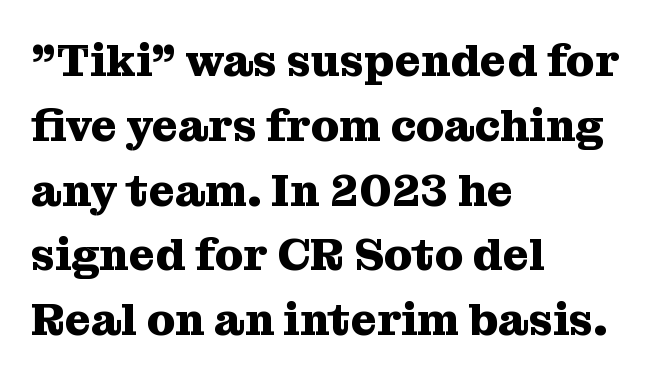
{"serif": "yes", "italic": "no", "bold": "yes", "weight": "heavy", "width": "normal", "stroke_contrast": "medium", "x_height": "medium", "monospaced": "no", "underline": "no", "align": "left", "line_spacing": "normal", "line_spacing_ratio": 1.44, "letter_spacing": "normal", "letter_spacing_em": 0.0, "glyph_px": 45}
